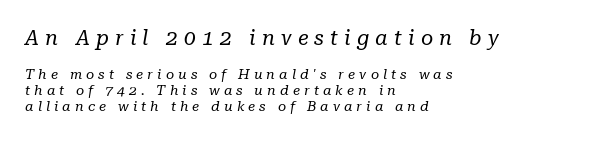
Short note: letters widely spaced. Does the leading feel generous? Not at all — it's pinched. Quick note: italic. Does the copy run flush right? No — it runs flush left.
